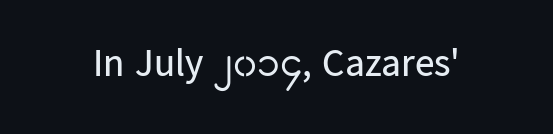
The image shows 39 px regular-weight sans-serif type, upright; set normal letter spacing, not underlined; low stroke contrast and a medium x-height.
